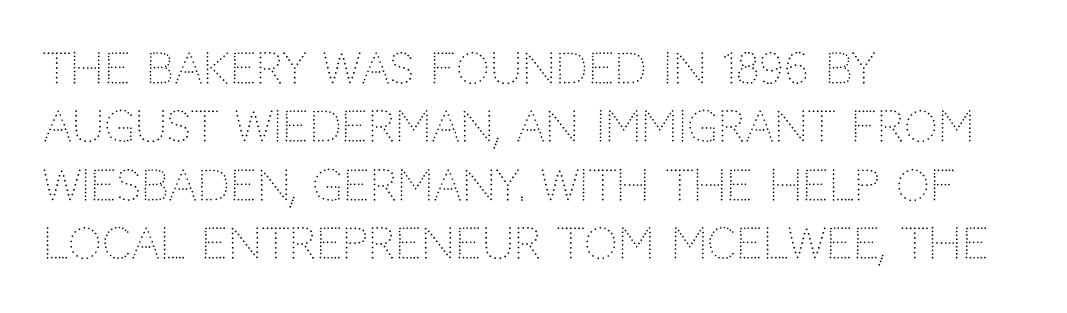
Q: Is the text bold? A: No.
Q: Is the text italic (slanted)? A: No, it is upright.
Q: Is the typeface a serif or a sans-serif typeface? A: Sans-serif.
Q: Is the text underlined? A: No.
Q: How is the paragraph aligned? A: Left-aligned.
Q: Is the spacing between letters normal or unusually wide? A: Normal.
Q: Is the spacing between lines tight, normal or loose? A: Normal.
Q: Width (condensed, normal, or wide)? A: Normal.
Q: Stroke contrast? A: Low.
Q: x-height? A: Large.
Q: Monospaced? A: No.
